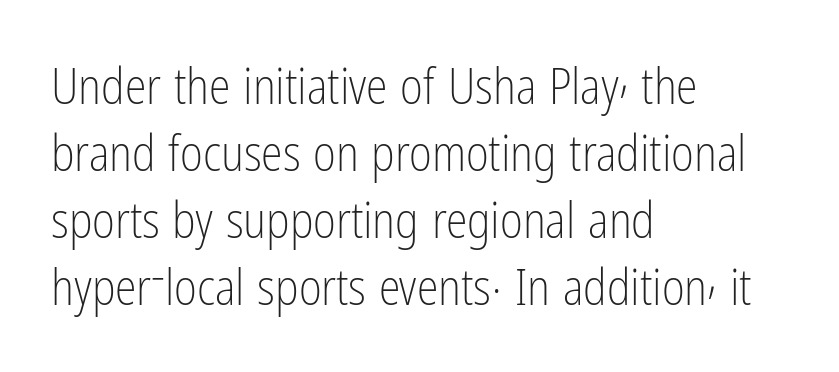
The image shows 49 px light, condensed sans-serif type, upright; set left-aligned, normal line spacing (1.37x), normal letter spacing, not underlined; low stroke contrast and a medium x-height.
